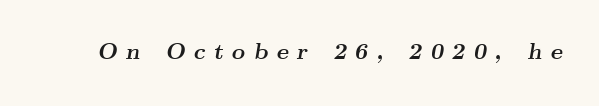
The image shows 23 px bold type, italic (leaning right); set unusually wide letter spacing (+0.36 em), not underlined.
